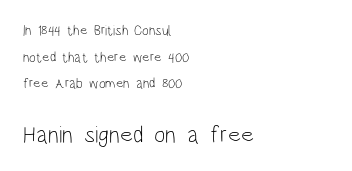
The image shows 24 px text type, upright; set left-aligned, loose line spacing (1.91x), normal letter spacing, not underlined; the second (bottom) block is 1.71x larger.
